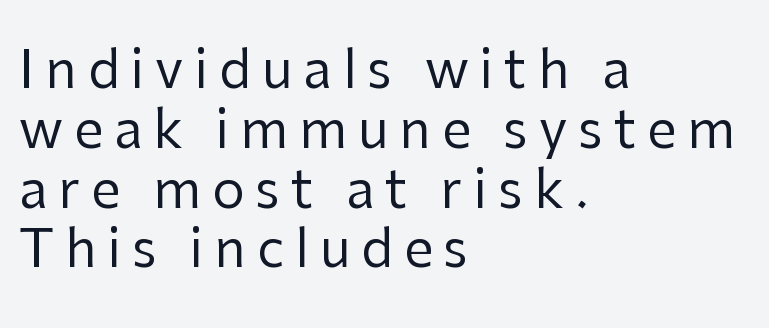
{"serif": "no", "italic": "no", "bold": "no", "weight": "regular", "width": "normal", "stroke_contrast": "low", "x_height": "medium", "monospaced": "no", "underline": "no", "align": "left", "line_spacing": "tight", "line_spacing_ratio": 1.15, "letter_spacing": "wide", "letter_spacing_em": 0.21, "glyph_px": 52}
